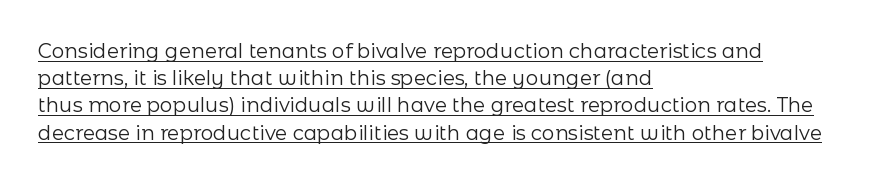
The image shows 20 px text type, upright; set left-aligned, normal line spacing (1.36x), normal letter spacing, underlined.
